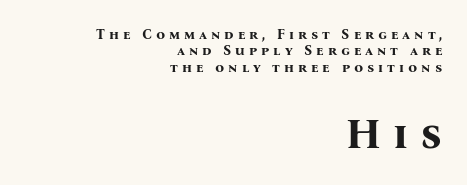
{"serif": "yes", "italic": "no", "bold": "yes", "weight": "bold", "width": "normal", "stroke_contrast": "medium", "x_height": "medium", "monospaced": "no", "underline": "no", "align": "right", "line_spacing_ratio": 1.17, "letter_spacing": "wide", "letter_spacing_em": 0.28, "larger_block": "second", "size_ratio": 3.0, "glyph_px": 42}
